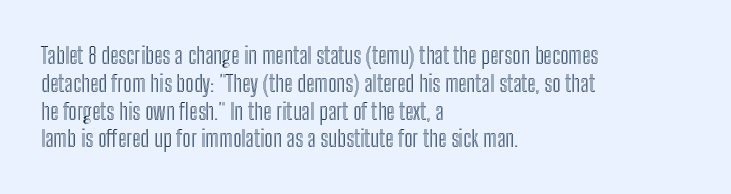
{"italic": "no", "underline": "no", "align": "left", "line_spacing_ratio": 1.21, "letter_spacing": "normal", "letter_spacing_em": 0.0, "glyph_px": 23}
